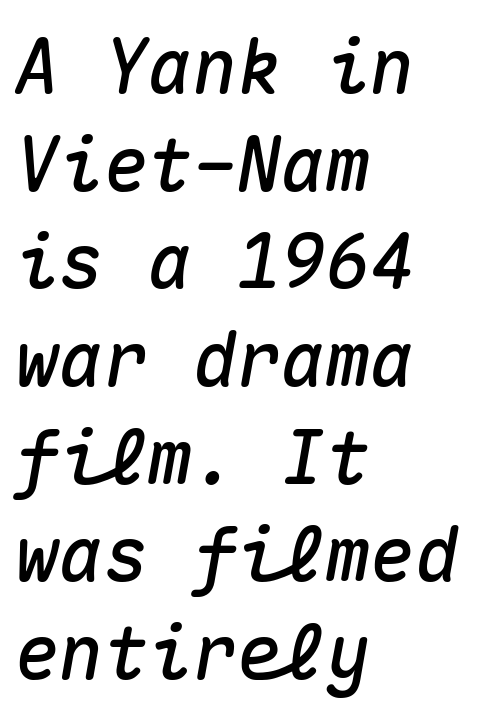
Q: Is the text italic (slanted)? A: Yes, it leans right by about 10 degrees.
Q: Is the text underlined? A: No.
Q: How is the paragraph aligned? A: Left-aligned.
Q: Is the spacing between letters normal or unusually wide? A: Normal.
Q: Is the spacing between lines tight, normal or loose? A: Normal.
Q: Width (condensed, normal, or wide)? A: Normal.
Q: Stroke contrast? A: Medium.
Q: x-height? A: Medium.
Q: Monospaced? A: Yes.
